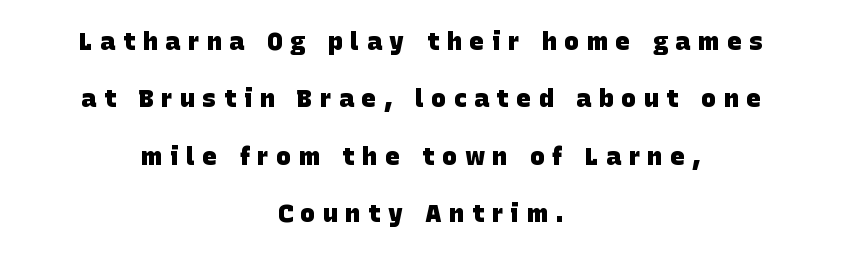
Q: Is the text bold? A: Yes.
Q: Is the text underlined? A: No.
Q: How is the paragraph aligned? A: Centered.
Q: Is the spacing between letters normal or unusually wide? A: Unusually wide.
Q: Is the spacing between lines tight, normal or loose? A: Loose.
